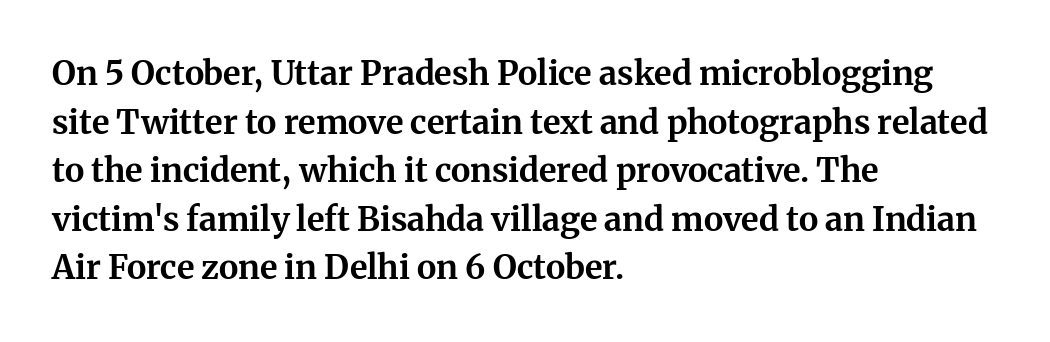
Regarding leading, the lines here are spaced in the standard way. The characters display serif detailing at their extremities. The letters advance in unequal steps, a hallmark of proportional type. These words are printed bold, with thick strokes throughout. It's the straight-up-and-down kind of type. If you drew a ruler down the left edge, every line would touch it.
